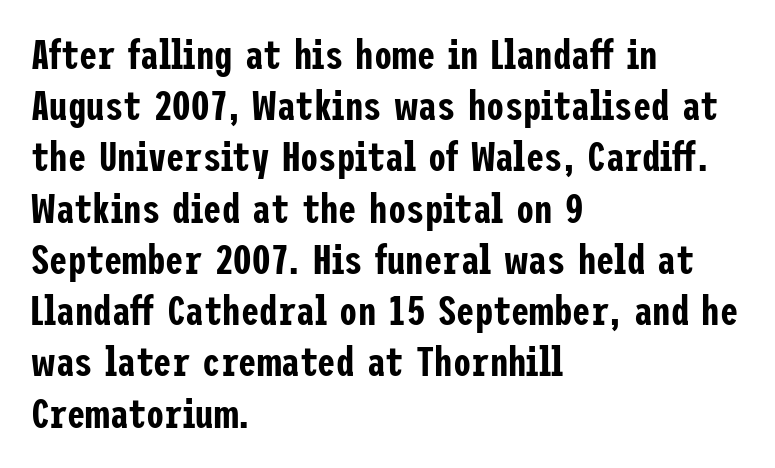
{"serif": "no", "italic": "no", "width": "condensed", "stroke_contrast": "low", "x_height": "medium", "underline": "no", "align": "left", "line_spacing": "normal", "line_spacing_ratio": 1.25, "letter_spacing": "normal", "letter_spacing_em": 0.0, "glyph_px": 41}
